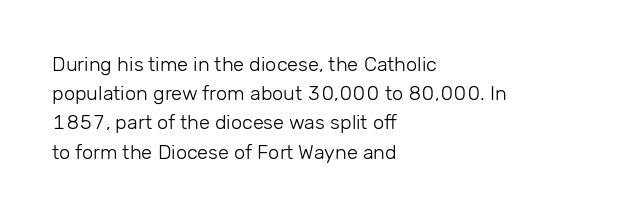
A normal amount of white space separates one row of letters from the next. The foot of each line stays bare and open. The ragged edge is on the right, which tells us the setting is flush left. This sample uses an upright cut, with every glyph sitting square on the baseline. No chunkiness to these letters — they're not bold. Does extra space separate the letters? No, they use regular spacing.
